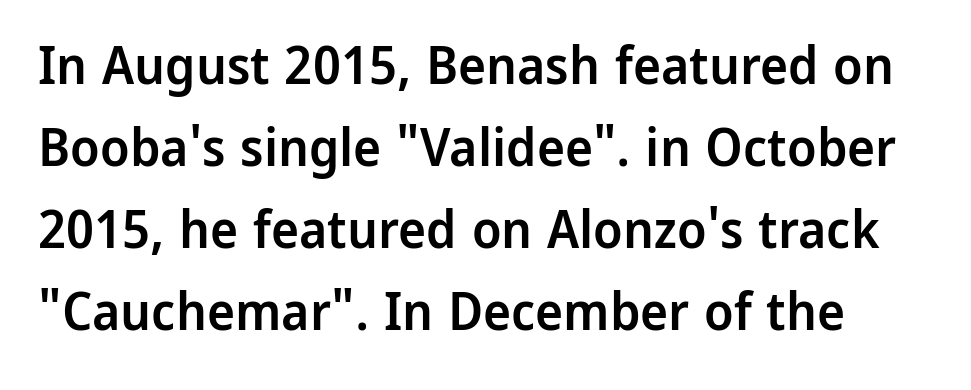
{"serif": "no", "italic": "no", "bold": "semi", "weight": "semibold", "width": "normal", "stroke_contrast": "low", "x_height": "medium", "monospaced": "no", "underline": "no", "line_spacing": "normal", "line_spacing_ratio": 1.55, "letter_spacing": "normal", "letter_spacing_em": 0.0, "glyph_px": 53}
